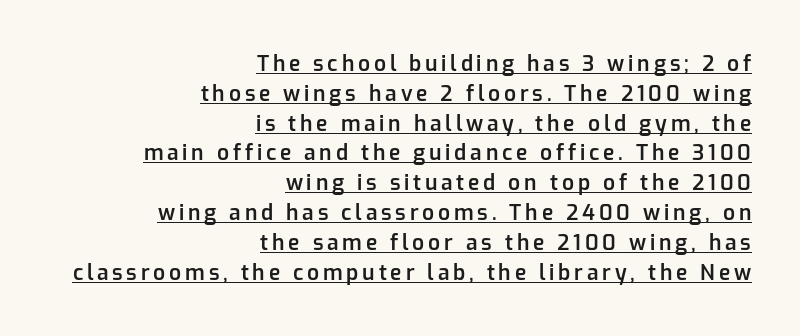
{"italic": "no", "bold": "semi", "underline": "yes", "align": "right", "line_spacing": "normal", "line_spacing_ratio": 1.42, "glyph_px": 21}
